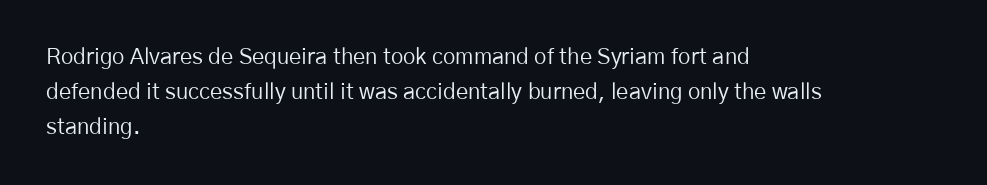
All the whitespace from short lines collects on the right. No extra tracking has been applied to these lines. Characters remain perfectly vertical along every line. The space beneath each line is pristine and unruled. Vertical stems look standard width or narrower in stroke.
